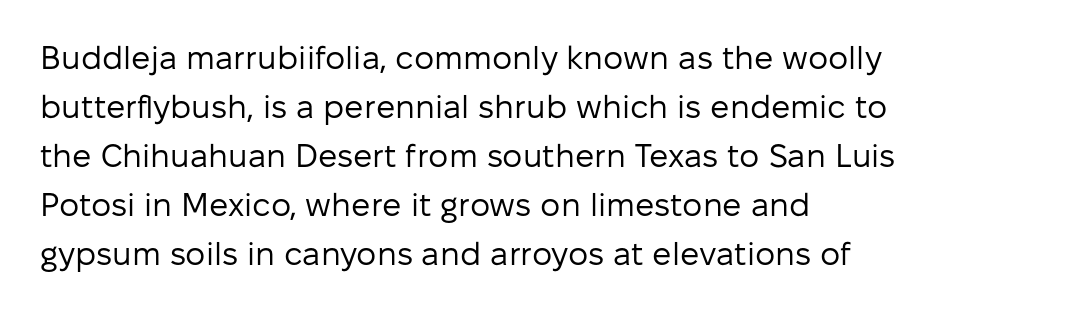
{"serif": "no", "italic": "no", "bold": "no", "weight": "regular", "width": "normal", "stroke_contrast": "low", "x_height": "medium", "monospaced": "no", "underline": "no", "align": "left", "line_spacing": "normal", "line_spacing_ratio": 1.53, "letter_spacing": "normal", "letter_spacing_em": 0.0, "glyph_px": 32}
